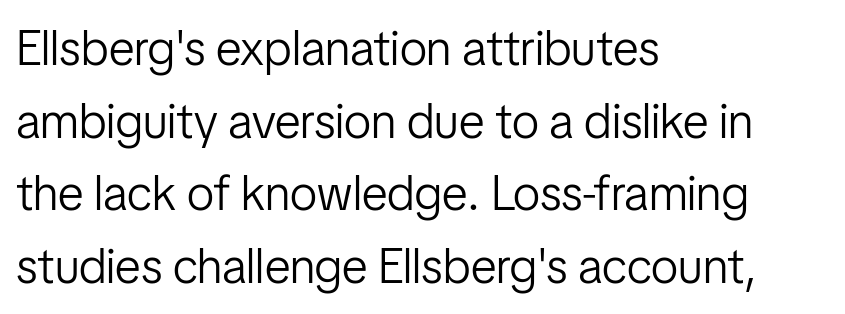
A typesetter would call this proportional, since set widths differ per character. Line spacing here is normal. Posture: upright roman. This rendering features lettering with no underline. Typographically, this falls in the sans-serif category. Typeset ragged right — the left edge is the straight one.
